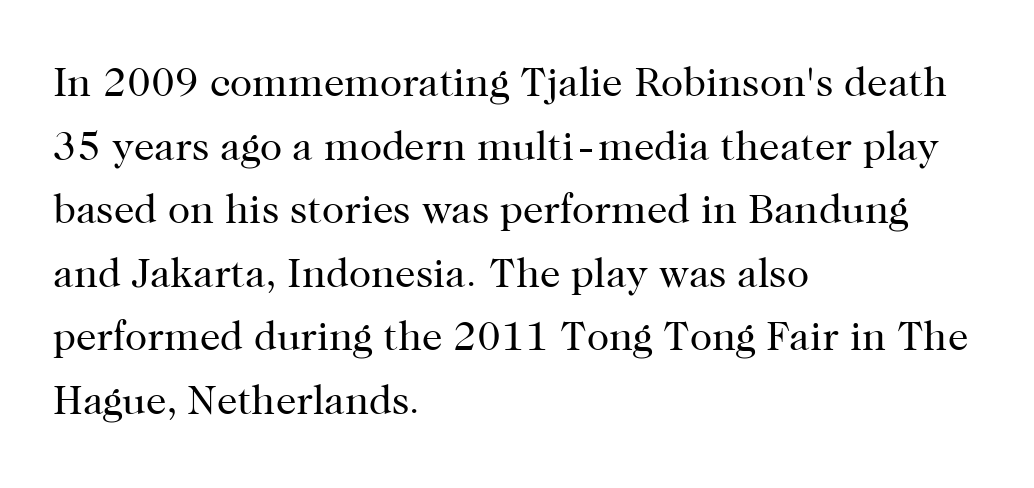
This sample is left-justified, so line endings fall wherever the words run out. The font sits on the lighter half of the weight spectrum, regular included. Leading: standard. The letters stand upright; this is a roman face. Standard letterfit; no display-style spreading of the glyphs.
